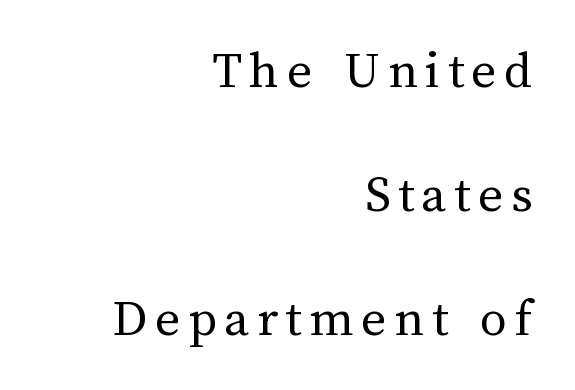
Q: Is the text bold? A: No.
Q: Is the text italic (slanted)? A: No, it is upright.
Q: Is the text underlined? A: No.
Q: How is the paragraph aligned? A: Right-aligned.
Q: Is the spacing between lines tight, normal or loose? A: Loose.
Q: Width (condensed, normal, or wide)? A: Normal.
Q: Stroke contrast? A: Medium.
Q: x-height? A: Medium.
Q: Monospaced? A: No.
